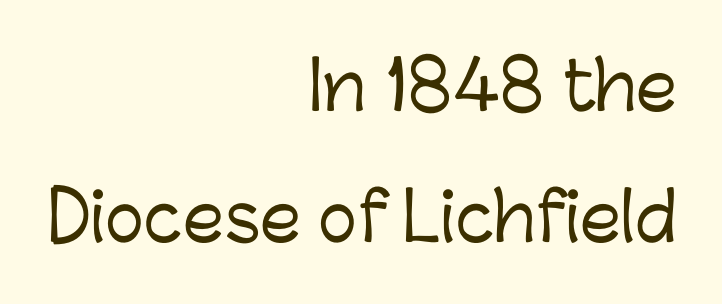
The image shows 66 px sans-serif type, upright; set right-aligned, loose line spacing (1.99x), normal letter spacing, not underlined; low stroke contrast and a medium x-height.
